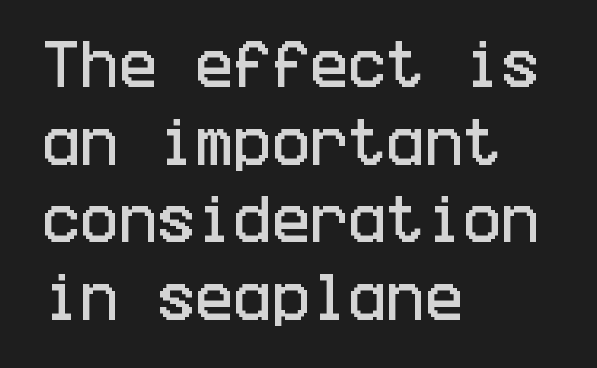
{"serif": "no", "italic": "no", "width": "condensed", "stroke_contrast": "low", "x_height": "large", "underline": "no", "align": "left", "line_spacing": "normal", "line_spacing_ratio": 1.52, "letter_spacing": "normal", "letter_spacing_em": 0.0, "glyph_px": 51}
